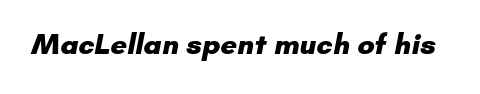
Q: Is the text bold? A: Yes.
Q: Is the typeface a serif or a sans-serif typeface? A: Sans-serif.
Q: Is the text underlined? A: No.
Q: Is the spacing between letters normal or unusually wide? A: Normal.
Q: Width (condensed, normal, or wide)? A: Normal.
Q: Stroke contrast? A: Low.
Q: x-height? A: Small.
Q: Monospaced? A: No.
